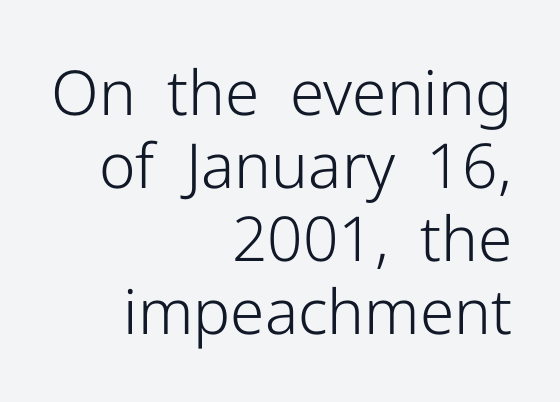
Q: Is the text bold? A: No.
Q: Is the text italic (slanted)? A: No, it is upright.
Q: Is the typeface a serif or a sans-serif typeface? A: Sans-serif.
Q: Is the text underlined? A: No.
Q: How is the paragraph aligned? A: Right-aligned.
Q: Is the spacing between letters normal or unusually wide? A: Normal.
Q: Width (condensed, normal, or wide)? A: Normal.
Q: Stroke contrast? A: Low.
Q: x-height? A: Medium.
Q: Monospaced? A: No.
